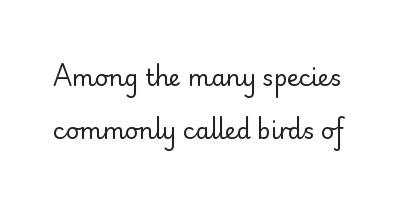
The image shows 23 px text type, upright; set loose line spacing (2.32x), normal letter spacing, not underlined.
